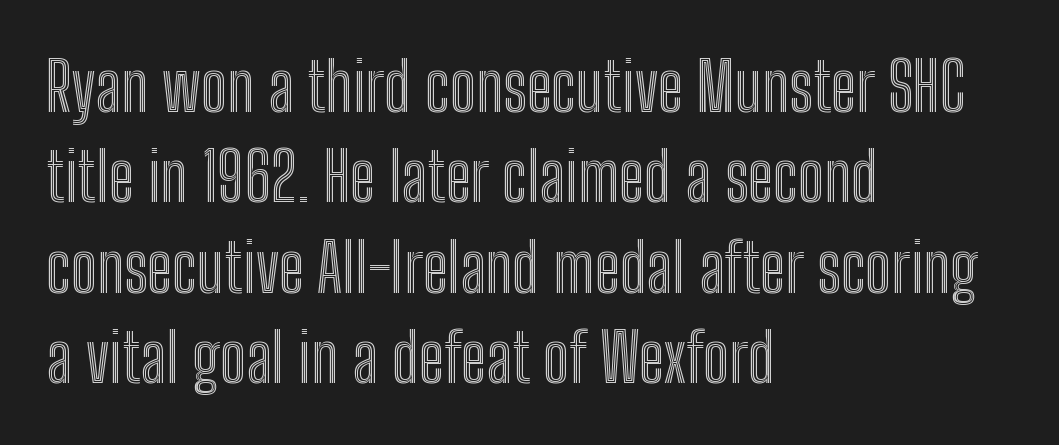
The image shows 67 px condensed type, upright; set left-aligned, normal line spacing (1.35x), normal letter spacing, not underlined; a medium x-height.
